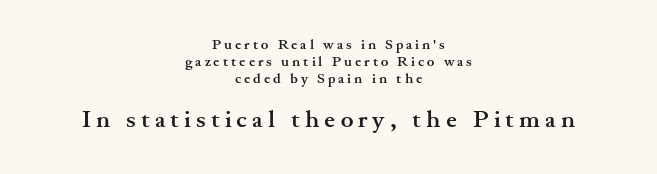
Q: Is the text bold? A: Yes.
Q: Is the text italic (slanted)? A: No, it is upright.
Q: Is the text underlined? A: No.
Q: How is the paragraph aligned? A: Centered.
Q: Is the spacing between letters normal or unusually wide? A: Unusually wide.
Q: Which block of text is set in a larger size, the first (top) or the second (bottom)? A: The second (bottom) one.
